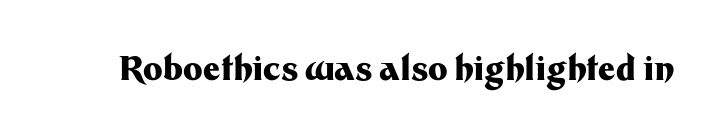
The image shows 33 px heavy sans-serif type, upright; set normal letter spacing, not underlined; medium stroke contrast and a medium x-height.
